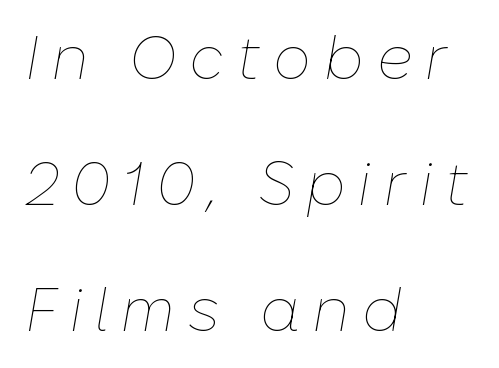
{"italic": "yes", "lean": "right", "slant_degrees": 10, "bold": "no", "weight": "thin", "width": "normal", "stroke_contrast": "low", "x_height": "medium", "monospaced": "no", "underline": "no", "align": "left", "line_spacing": "loose", "line_spacing_ratio": 2.1, "letter_spacing": "wide", "letter_spacing_em": 0.21, "glyph_px": 60}
